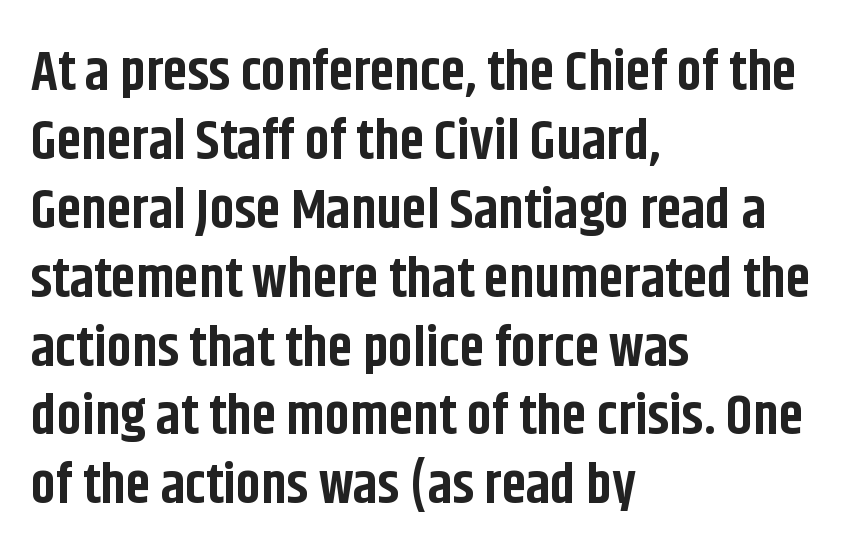
Q: Is the text bold? A: Yes.
Q: Is the text italic (slanted)? A: No, it is upright.
Q: Is the typeface a serif or a sans-serif typeface? A: Sans-serif.
Q: Is the text underlined? A: No.
Q: How is the paragraph aligned? A: Left-aligned.
Q: Is the spacing between letters normal or unusually wide? A: Normal.
Q: Width (condensed, normal, or wide)? A: Condensed.
Q: Stroke contrast? A: Low.
Q: x-height? A: Large.
Q: Monospaced? A: No.
